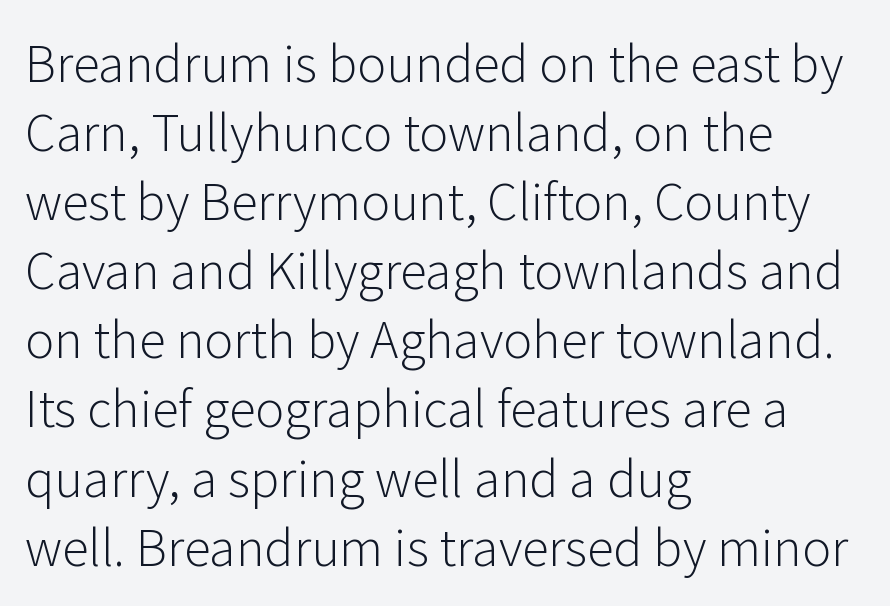
Serif or sans? Sans — the stroke terminals are bare. What's the leading like? Ordinary, nothing unusual. The space beneath each line is pristine and unruled. Stems and bowls with no extra thickness — not bold.
